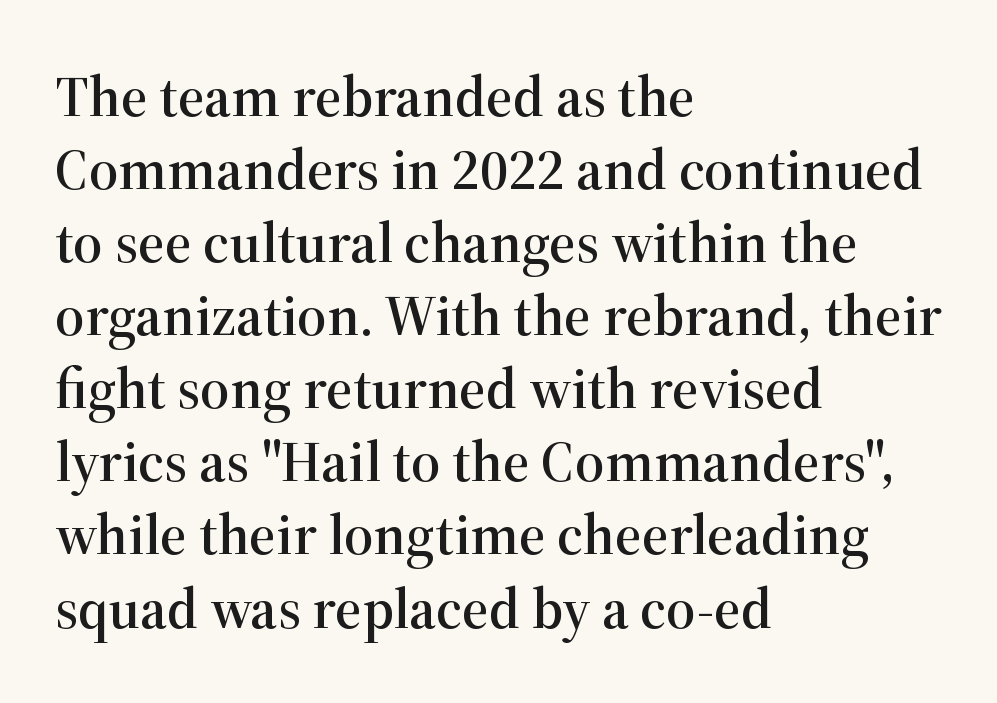
The line-height multiplier appears to be the usual default. Character widths vary here, with narrow letters taking less room than wide ones. Underline: absent. The paragraph shown leans on its left margin. The characters display serif detailing at their extremities.
